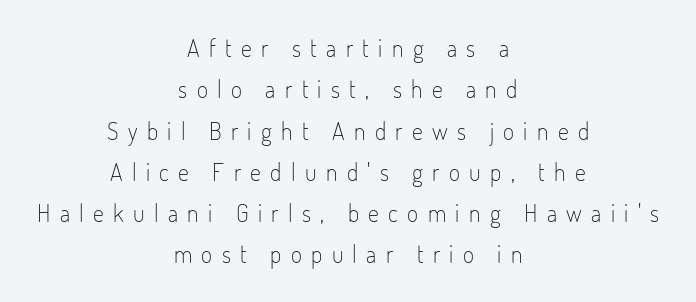
Q: Is the text bold? A: No.
Q: Is the text italic (slanted)? A: No, it is upright.
Q: Is the text underlined? A: No.
Q: How is the paragraph aligned? A: Centered.
Q: Is the spacing between letters normal or unusually wide? A: Unusually wide.
